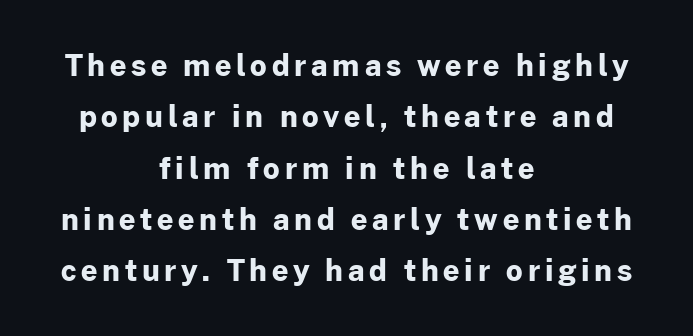
Q: Is the text bold? A: Yes.
Q: Is the text italic (slanted)? A: No, it is upright.
Q: Is the typeface a serif or a sans-serif typeface? A: Sans-serif.
Q: Is the text underlined? A: No.
Q: How is the paragraph aligned? A: Centered.
Q: Width (condensed, normal, or wide)? A: Normal.
Q: Stroke contrast? A: Low.
Q: x-height? A: Medium.
Q: Monospaced? A: No.
